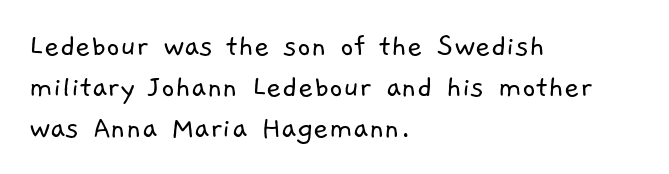
Q: Is the text bold? A: No.
Q: Is the typeface a serif or a sans-serif typeface? A: Sans-serif.
Q: Is the text underlined? A: No.
Q: How is the paragraph aligned? A: Left-aligned.
Q: Is the spacing between letters normal or unusually wide? A: Normal.
Q: Width (condensed, normal, or wide)? A: Normal.
Q: Stroke contrast? A: Low.
Q: x-height? A: Medium.
Q: Monospaced? A: No.
